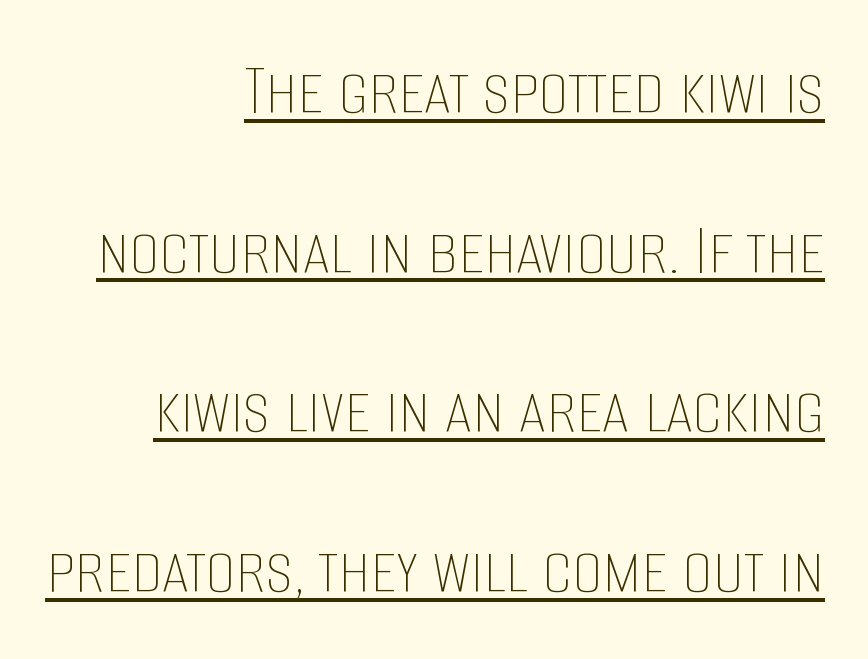
{"italic": "no", "bold": "no", "weight": "thin", "width": "condensed", "stroke_contrast": "low", "x_height": "large", "monospaced": "no", "underline": "yes", "align": "right", "line_spacing": "loose", "line_spacing_ratio": 2.1, "letter_spacing": "normal", "letter_spacing_em": 0.0, "glyph_px": 76}
